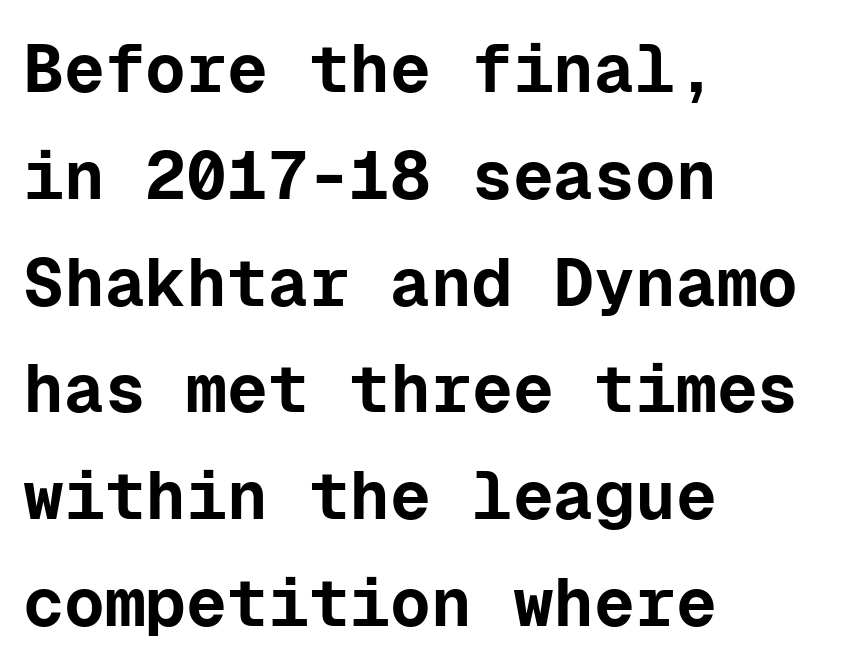
The image shows 68 px bold sans-serif type, upright, monospaced; set left-aligned, normal line spacing (1.57x), normal letter spacing, not underlined; low stroke contrast and a medium x-height.
